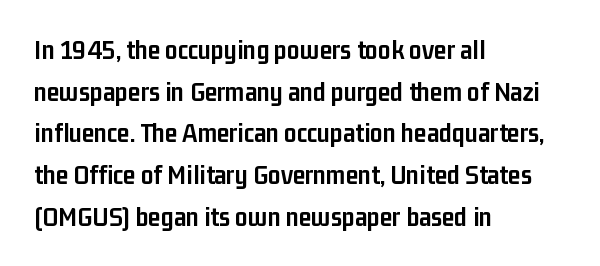
The image shows 28 px semibold, condensed sans-serif type, upright; set left-aligned, normal line spacing (1.49x), normal letter spacing, not underlined; low stroke contrast and a medium x-height.
